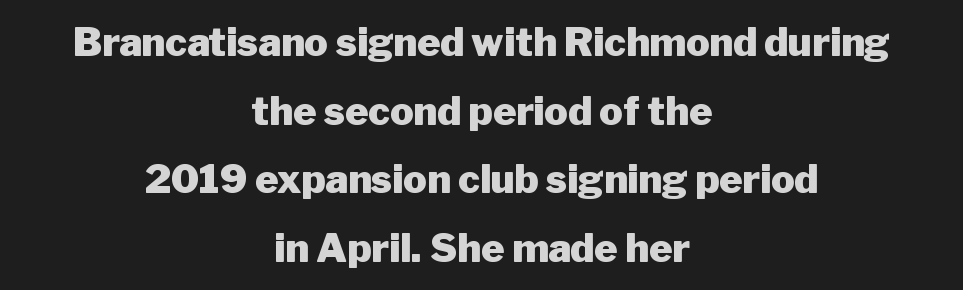
The image shows 39 px heavy sans-serif type, upright; set centered, line spacing 1.76x, normal letter spacing, not underlined; low stroke contrast and a medium x-height.
